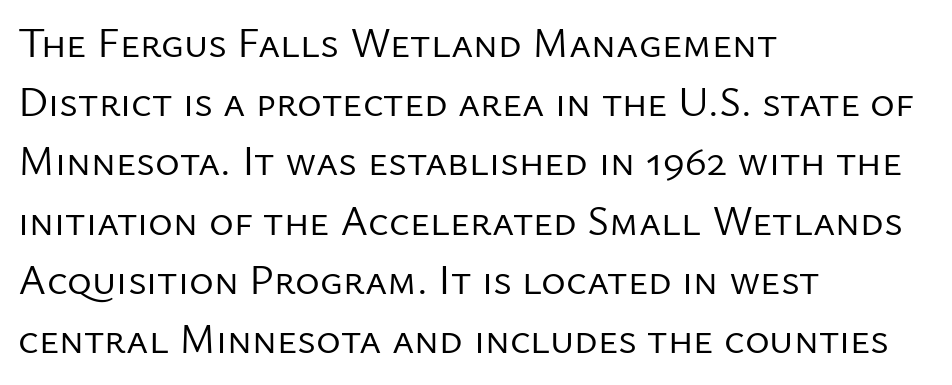
The image shows 42 px regular-weight sans-serif type, upright; set left-aligned, normal line spacing (1.41x), normal letter spacing, not underlined; low stroke contrast and a medium x-height.
